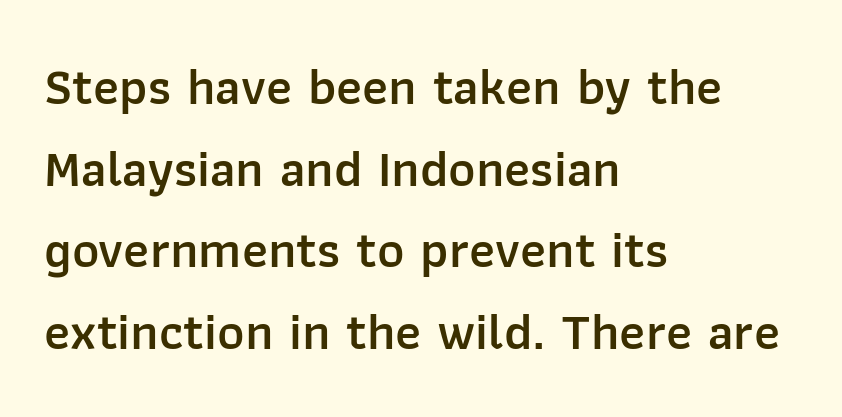
The image shows 52 px semibold sans-serif type, upright; set left-aligned, normal line spacing (1.57x), normal letter spacing, not underlined; low stroke contrast and a medium x-height.
